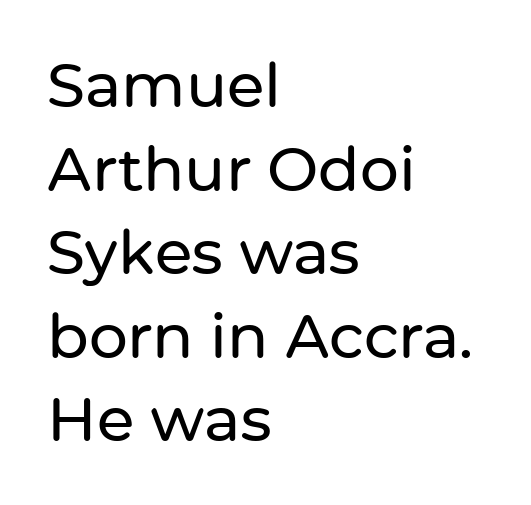
{"serif": "no", "italic": "no", "width": "normal", "stroke_contrast": "low", "x_height": "medium", "monospaced": "no", "underline": "no", "align": "left", "line_spacing": "normal", "line_spacing_ratio": 1.37, "letter_spacing": "normal", "letter_spacing_em": 0.0, "glyph_px": 61}
